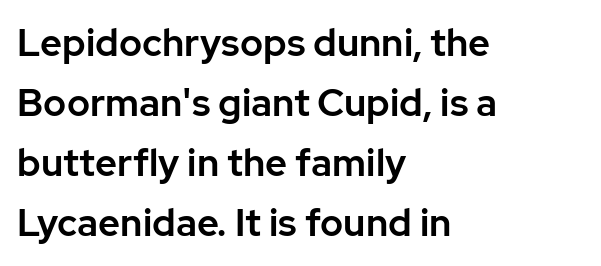
The image shows 38 px sans-serif type, upright; set left-aligned, normal line spacing (1.58x), normal letter spacing, not underlined; low stroke contrast and a medium x-height.
